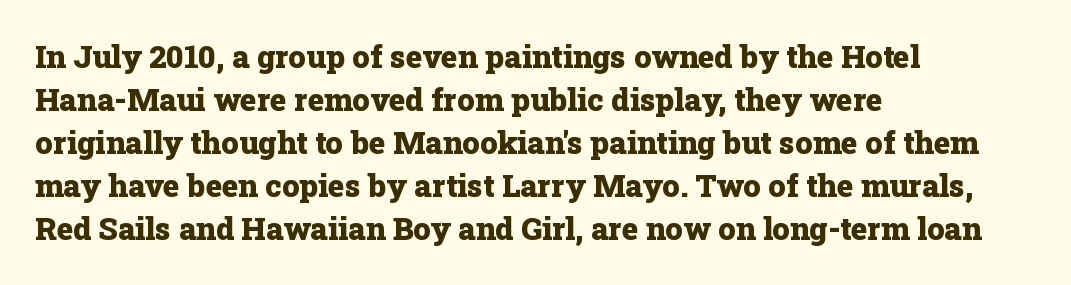
{"serif": "yes", "italic": "no", "bold": "yes", "weight": "heavy", "width": "normal", "stroke_contrast": "low", "x_height": "medium", "monospaced": "no", "underline": "no", "align": "left", "line_spacing": "normal", "line_spacing_ratio": 1.39, "letter_spacing": "normal", "letter_spacing_em": 0.0, "glyph_px": 31}
